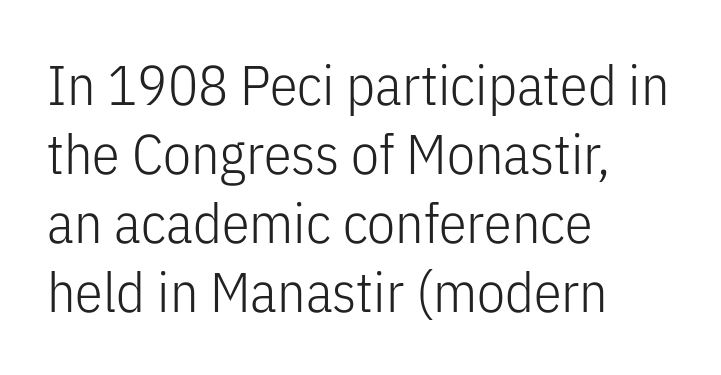
{"serif": "no", "italic": "no", "bold": "no", "weight": "light", "width": "condensed", "stroke_contrast": "low", "x_height": "medium", "monospaced": "no", "underline": "no", "align": "left", "line_spacing_ratio": 1.23, "letter_spacing": "normal", "letter_spacing_em": 0.0, "glyph_px": 56}
